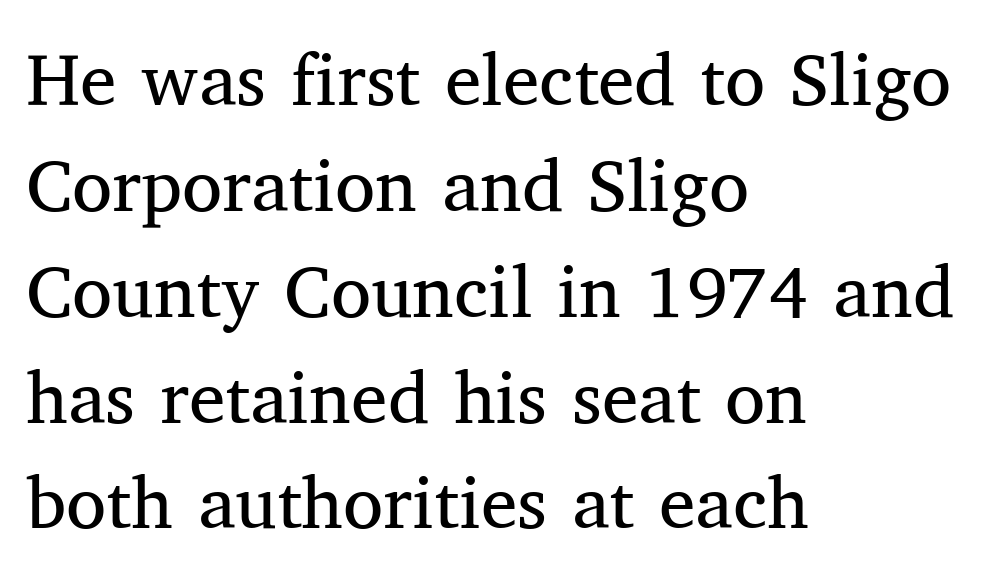
{"serif": "yes", "italic": "no", "bold": "no", "weight": "regular", "width": "normal", "stroke_contrast": "medium", "x_height": "medium", "monospaced": "no", "underline": "no", "align": "left", "line_spacing": "normal", "line_spacing_ratio": 1.45, "letter_spacing": "normal", "letter_spacing_em": 0.0, "glyph_px": 73}
